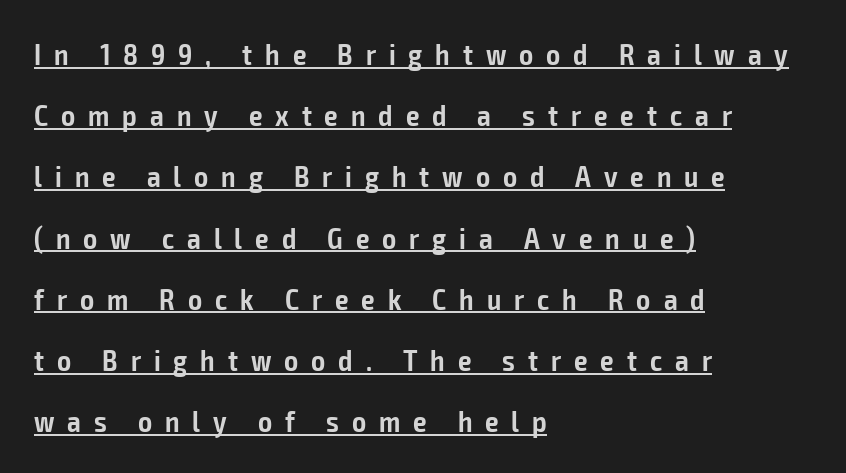
Q: Is the text bold? A: Semi-bold.
Q: Is the text italic (slanted)? A: No, it is upright.
Q: Is the typeface a serif or a sans-serif typeface? A: Sans-serif.
Q: Is the text underlined? A: Yes.
Q: How is the paragraph aligned? A: Left-aligned.
Q: Is the spacing between letters normal or unusually wide? A: Unusually wide.
Q: Is the spacing between lines tight, normal or loose? A: Loose.
Q: Width (condensed, normal, or wide)? A: Condensed.
Q: Stroke contrast? A: Low.
Q: x-height? A: Medium.
Q: Monospaced? A: No.
